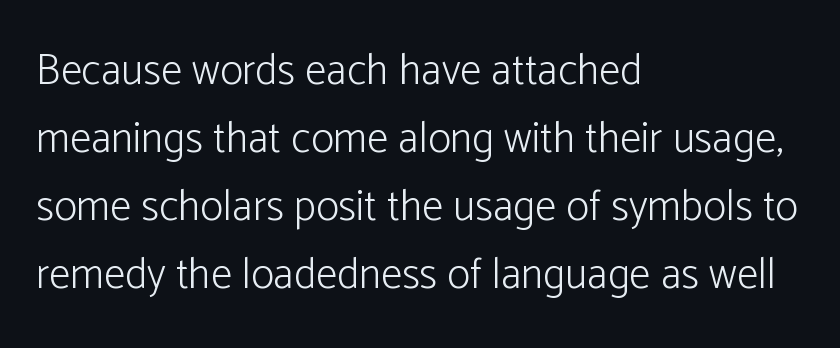
Evenly set lines give the paragraph a standard silhouette. Stroke thickness stays within the range of a standard reading face or lighter. Letters rest on an invisible, unmarked baseline. Unlike a traditional serif, this face leaves its strokes unadorned.
